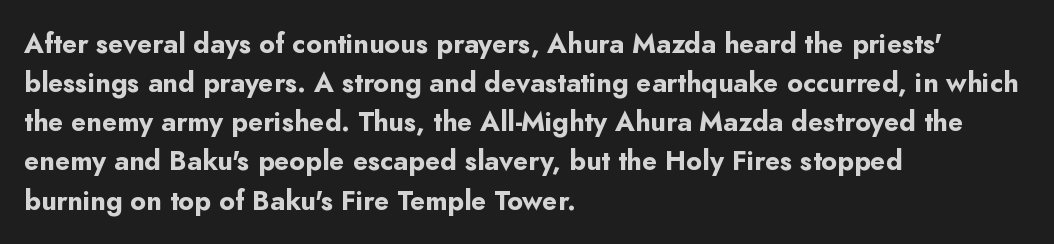
Q: Is the text bold? A: Yes.
Q: Is the text italic (slanted)? A: No, it is upright.
Q: Is the text underlined? A: No.
Q: How is the paragraph aligned? A: Left-aligned.
Q: Is the spacing between letters normal or unusually wide? A: Normal.
Q: Is the spacing between lines tight, normal or loose? A: Normal.
